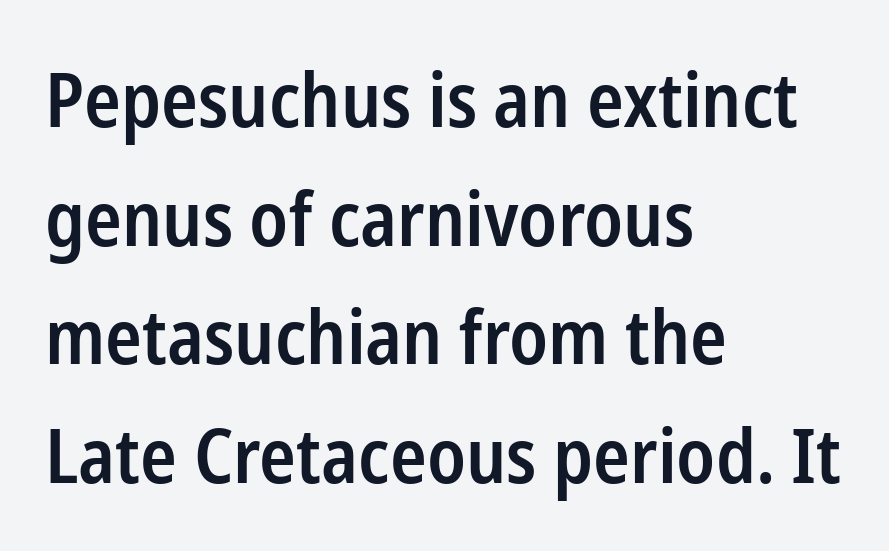
The image shows 76 px semibold, condensed sans-serif type, upright; set left-aligned, normal line spacing (1.56x), normal letter spacing, not underlined; low stroke contrast and a medium x-height.
